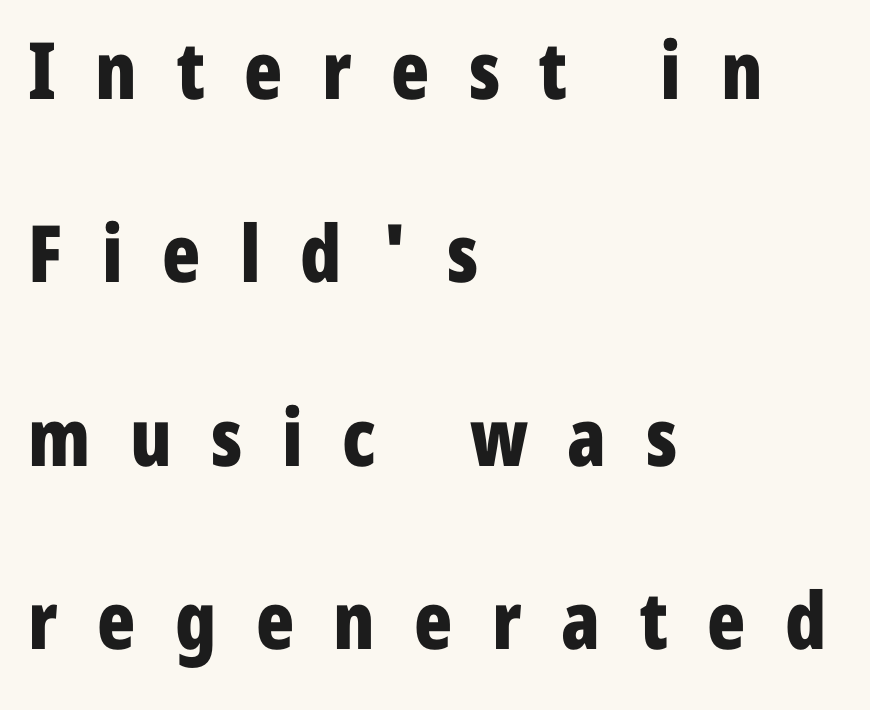
{"serif": "no", "italic": "no", "bold": "yes", "weight": "bold", "width": "condensed", "stroke_contrast": "low", "x_height": "medium", "monospaced": "no", "underline": "no", "align": "left", "line_spacing": "loose", "line_spacing_ratio": 2.32, "letter_spacing": "wide", "letter_spacing_em": 0.5, "glyph_px": 79}
